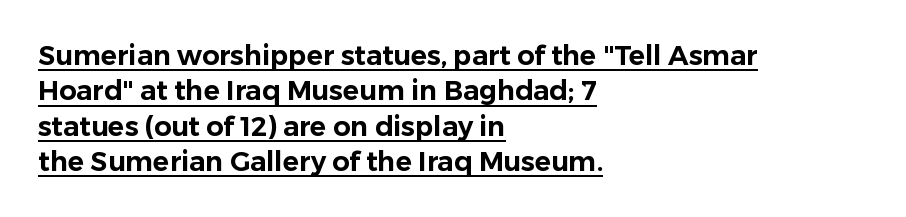
Q: Is the text italic (slanted)? A: No, it is upright.
Q: Is the text underlined? A: Yes.
Q: How is the paragraph aligned? A: Left-aligned.
Q: Is the spacing between letters normal or unusually wide? A: Normal.
Q: Is the spacing between lines tight, normal or loose? A: Normal.
